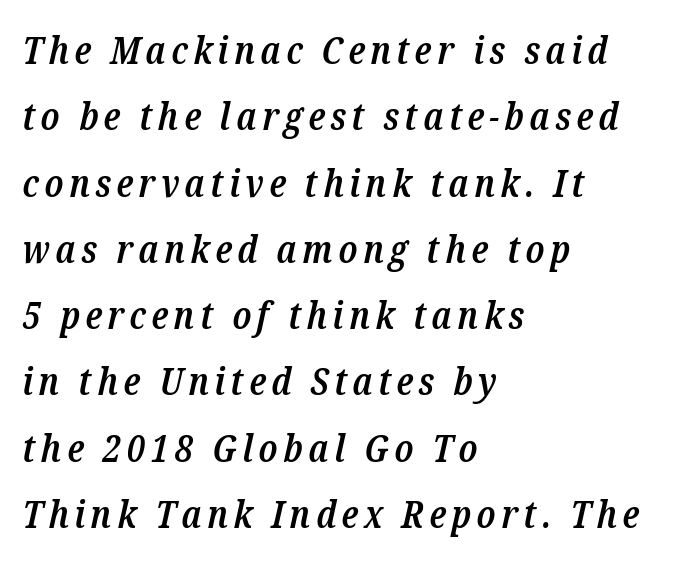
Q: Is the text bold? A: Semi-bold.
Q: Is the text italic (slanted)? A: Yes, it leans right by about 12 degrees.
Q: Is the typeface a serif or a sans-serif typeface? A: Serif.
Q: Is the text underlined? A: No.
Q: How is the paragraph aligned? A: Left-aligned.
Q: Is the spacing between lines tight, normal or loose? A: Normal.
Q: Width (condensed, normal, or wide)? A: Condensed.
Q: Stroke contrast? A: Low.
Q: x-height? A: Medium.
Q: Monospaced? A: No.
